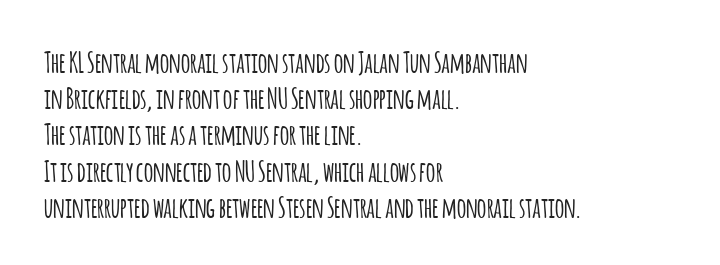
The image shows 29 px condensed sans-serif type, upright; set left-aligned, normal line spacing (1.25x), normal letter spacing, not underlined; low stroke contrast and a large x-height.
